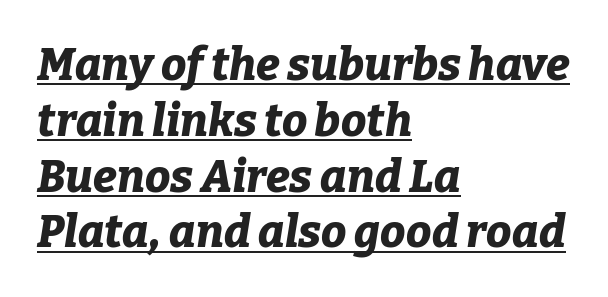
Each word holds together tightly as a unit, with standard inter-letter gaps. Every letter is thick-stroked: bold, no question. Horizontal alignment here is leftward, the default for most running prose. Think of a printed novel: that variable character pitch is what you see here. The typography opts for an oblique posture over an upright one.
